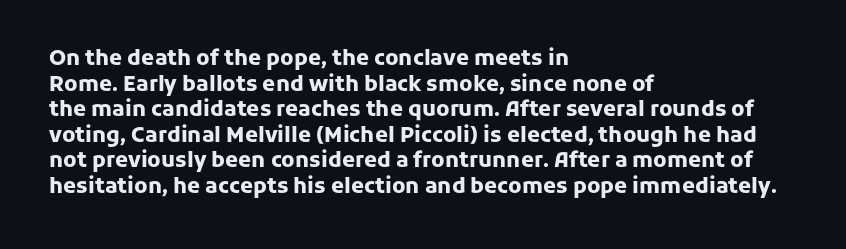
Q: Is the text bold? A: Yes.
Q: Is the text italic (slanted)? A: No, it is upright.
Q: Is the text underlined? A: No.
Q: How is the paragraph aligned? A: Left-aligned.
Q: Is the spacing between letters normal or unusually wide? A: Normal.
